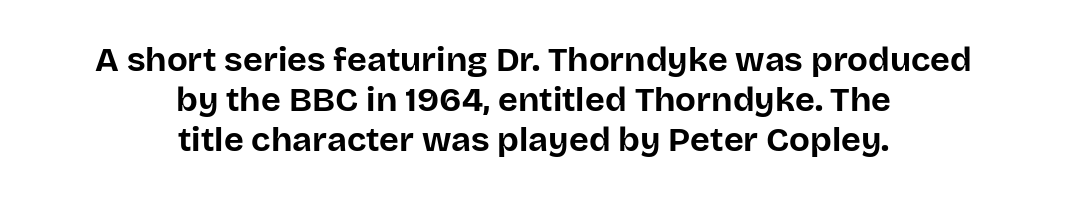
{"serif": "no", "italic": "no", "bold": "yes", "weight": "bold", "width": "normal", "stroke_contrast": "low", "x_height": "large", "monospaced": "no", "underline": "no", "align": "center", "line_spacing_ratio": 1.18, "letter_spacing": "normal", "letter_spacing_em": 0.0, "glyph_px": 34}
